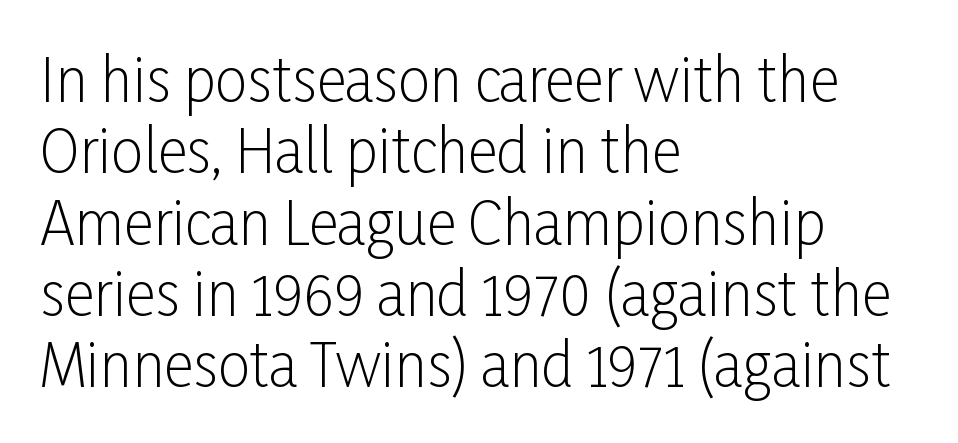
{"serif": "no", "italic": "no", "bold": "no", "weight": "light", "width": "condensed", "stroke_contrast": "low", "x_height": "medium", "monospaced": "no", "underline": "no", "align": "left", "line_spacing_ratio": 1.23, "letter_spacing": "normal", "letter_spacing_em": 0.0, "glyph_px": 58}
